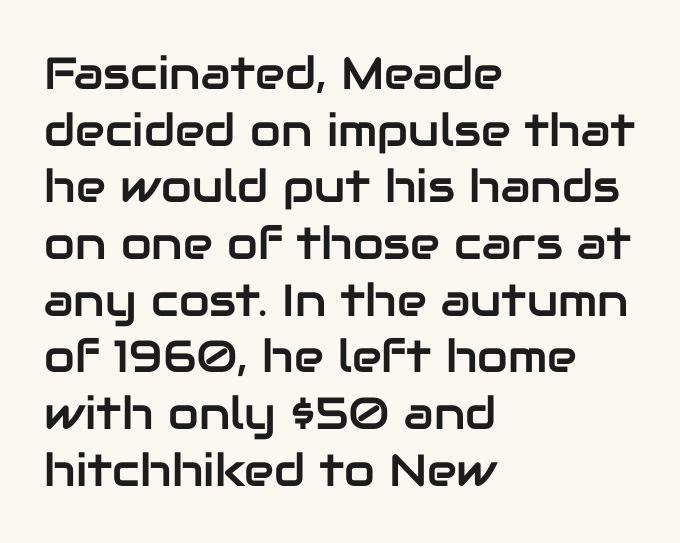
The passage shown has conventional tracking throughout. Each letter keeps its own natural width here, so spacing adapts to shape. Every row of glyphs begins at an identical x-position on the left. A roman cut, with each character standing at attention.
